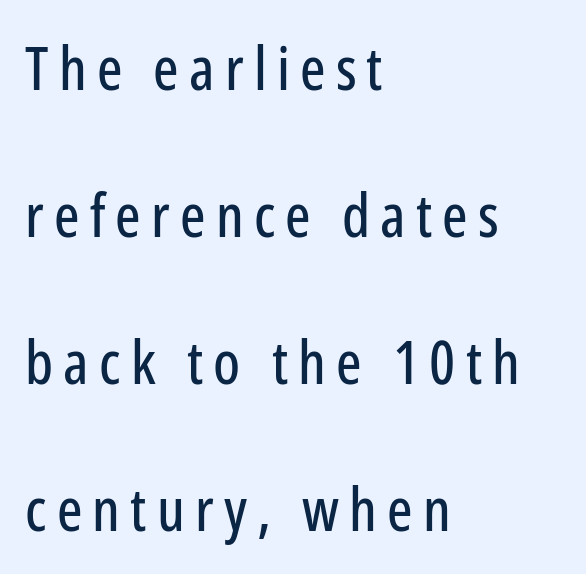
Baseline-to-baseline distance is far greater than the letter height. The space directly below the letters is spotless. Note the varied advance widths — an 'i' is clearly narrower than an 'm'. Upright lettering throughout. Each line starts at the same left margin while the right side varies.
